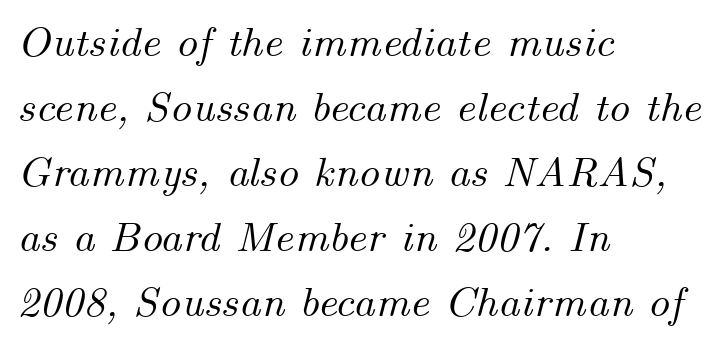
Looks like regular typesetting: each glyph gets only the width it needs. The axis of the letterforms is tilted away from vertical. The letterforms sit shoulder to shoulder at normal distance. Alignment: flush left. A typesetter would call this leading conventional body-copy spacing. Plain, unruled lines of type.
